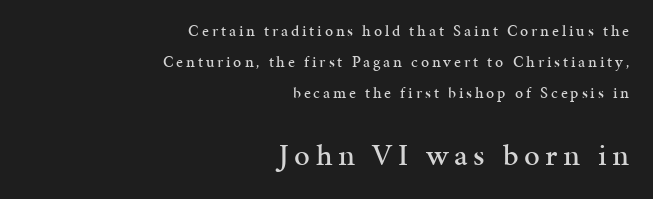
The image shows 31 px serif type, upright; set right-aligned, loose line spacing (1.95x), not underlined; the second (bottom) block is 1.94x larger; medium stroke contrast and a medium x-height.
